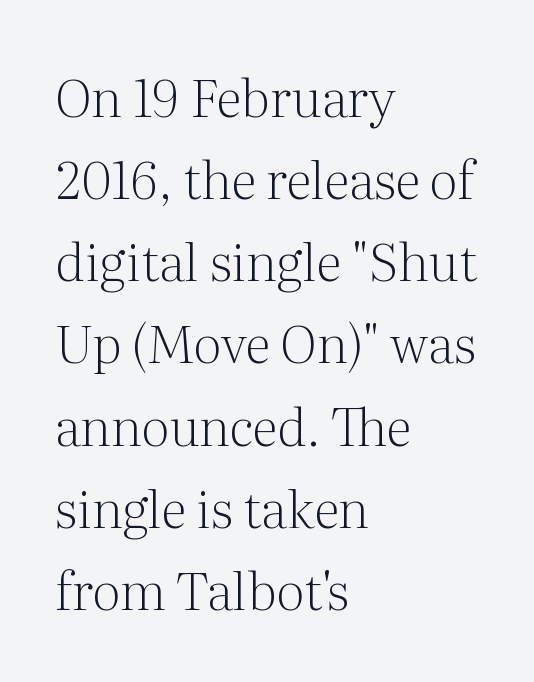
{"serif": "yes", "italic": "no", "bold": "no", "weight": "light", "width": "normal", "stroke_contrast": "medium", "x_height": "medium", "monospaced": "no", "underline": "no", "align": "left", "line_spacing": "normal", "line_spacing_ratio": 1.58, "letter_spacing": "normal", "letter_spacing_em": 0.0, "glyph_px": 52}
